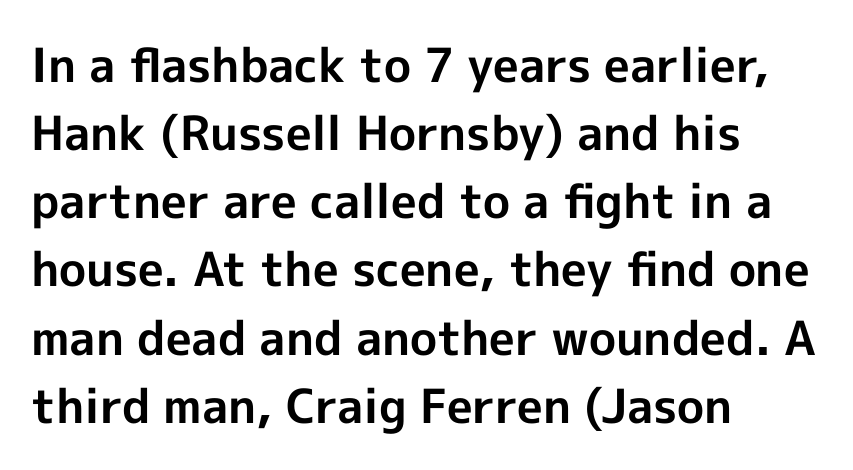
Q: Is the text bold? A: Yes.
Q: Is the text italic (slanted)? A: No, it is upright.
Q: Is the typeface a serif or a sans-serif typeface? A: Sans-serif.
Q: Is the text underlined? A: No.
Q: How is the paragraph aligned? A: Left-aligned.
Q: Is the spacing between letters normal or unusually wide? A: Normal.
Q: Is the spacing between lines tight, normal or loose? A: Normal.
Q: Width (condensed, normal, or wide)? A: Normal.
Q: x-height? A: Medium.
Q: Monospaced? A: No.
